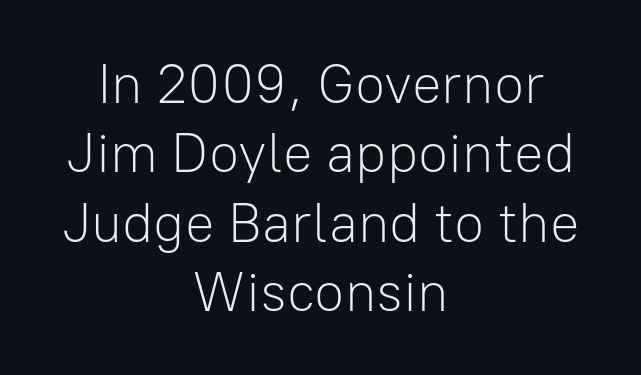
Default kerning and tracking; the words read as compact shapes. Summary of vertical rhythm: regular, with standard interline spacing. Proportional: the letters do not fall into vertical columns. The cut favours lightness, reaching ordinary text weight at its darkest. Nope, not italic — everything's standing straight.
